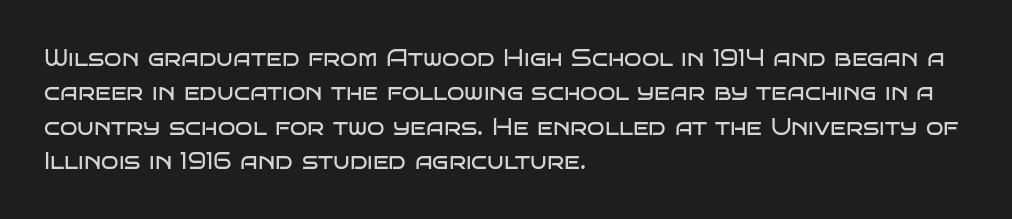
The image shows 23 px text type, upright; set left-aligned, normal line spacing (1.49x), normal letter spacing, not underlined.
